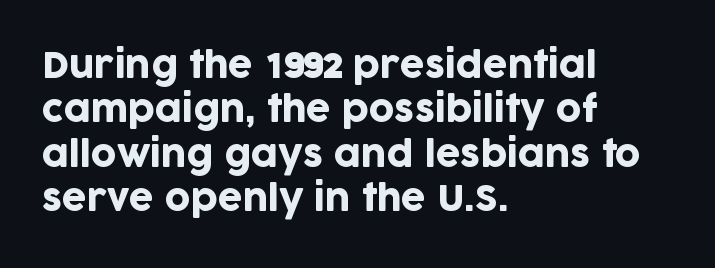
The image shows 35 px sans-serif type, upright; set left-aligned, normal line spacing (1.27x), normal letter spacing, not underlined; low stroke contrast and a large x-height.
